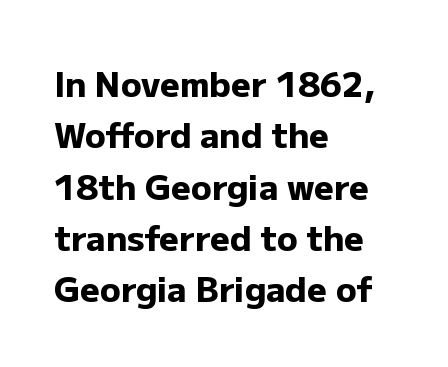
The image shows 34 px heavy sans-serif type, upright; set left-aligned, normal line spacing (1.51x), normal letter spacing, not underlined; low stroke contrast and a medium x-height.
